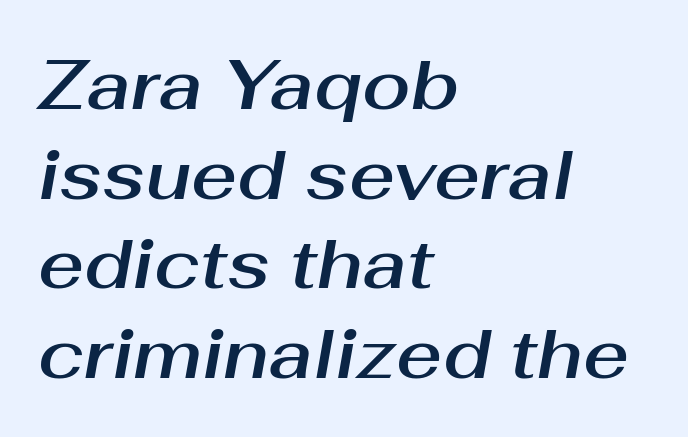
{"italic": "yes", "lean": "right", "slant_degrees": 10, "width": "normal", "stroke_contrast": "medium", "x_height": "medium", "monospaced": "no", "underline": "no", "align": "left", "line_spacing": "normal", "line_spacing_ratio": 1.28, "letter_spacing": "normal", "letter_spacing_em": 0.0, "glyph_px": 70}
